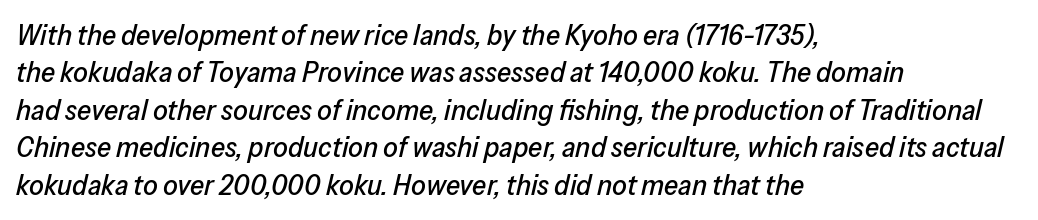
{"italic": "yes", "lean": "right", "slant_degrees": 13, "width": "normal", "stroke_contrast": "low", "x_height": "medium", "monospaced": "no", "underline": "no", "align": "left", "line_spacing": "normal", "line_spacing_ratio": 1.29, "letter_spacing": "normal", "letter_spacing_em": 0.0, "glyph_px": 29}
